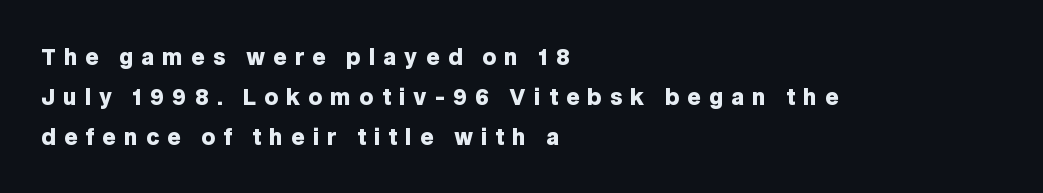
Every stem runs plumb, perpendicular to the baseline. The foot of each line stays bare and open. Stroke thickness is high; the sample reads as a true bold. In terms of leading, this rendering errs on the spacious side.
